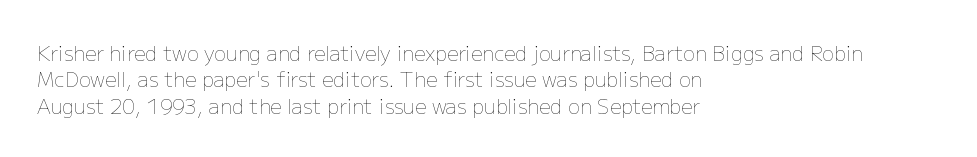
{"italic": "no", "bold": "no", "underline": "no", "align": "left", "line_spacing": "normal", "line_spacing_ratio": 1.32, "letter_spacing": "normal", "letter_spacing_em": 0.0, "glyph_px": 20}
